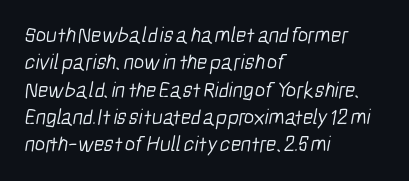
Does extra space separate the letters? No, they use regular spacing. Is the stroke heavy? The answer is a plain regular-or-lighter. Descenders are the only things crossing below the line. The paragraph shown leans on its left margin.
